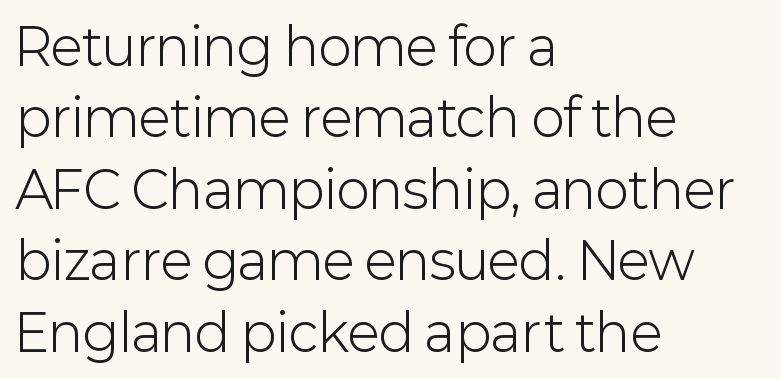
The rows are spaced the way most documents space them. Serif or sans? Sans — the stroke terminals are bare. Does extra space separate the letters? No, they use regular spacing. Heaviness? Minimal to ordinary, like unemphasized prose. The paragraph has a hard left edge and a soft right edge.
